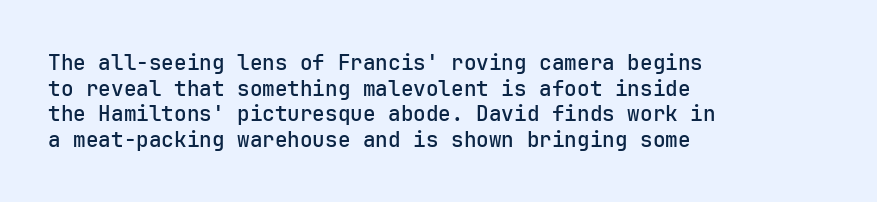
Q: Is the text italic (slanted)? A: No, it is upright.
Q: Is the text underlined? A: No.
Q: How is the paragraph aligned? A: Left-aligned.
Q: Is the spacing between letters normal or unusually wide? A: Normal.
